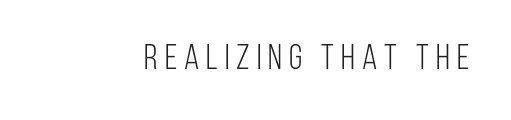
Q: Is the text bold? A: No.
Q: Is the text italic (slanted)? A: No, it is upright.
Q: Is the typeface a serif or a sans-serif typeface? A: Sans-serif.
Q: Is the text underlined? A: No.
Q: Is the spacing between letters normal or unusually wide? A: Unusually wide.
Q: Width (condensed, normal, or wide)? A: Condensed.
Q: Stroke contrast? A: Low.
Q: x-height? A: Large.
Q: Monospaced? A: No.
